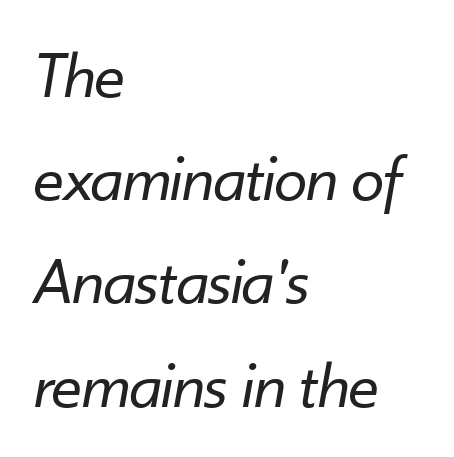
The image shows 67 px regular-weight type, italic (leaning right); set left-aligned, normal line spacing (1.54x), normal letter spacing, not underlined; low stroke contrast and a small x-height.
